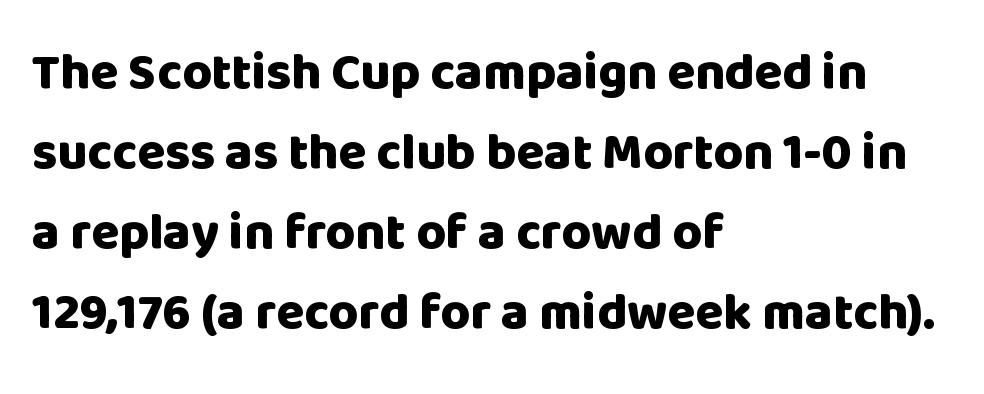
The image shows 51 px heavy sans-serif type, upright; set left-aligned, normal line spacing (1.57x), normal letter spacing, not underlined; low stroke contrast and a large x-height.
